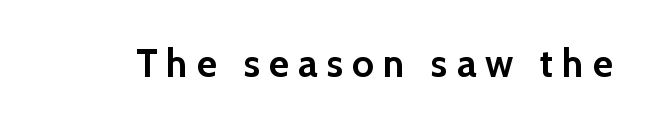
Between one letter and the next there's a generous, obvious gap. In terms of letterform style, serifs are entirely absent. Pretty heavy lettering here — definitely bold. The rendering uses natural spacing where letterforms have individual widths. No italicization has been applied; the sample stays upright.
